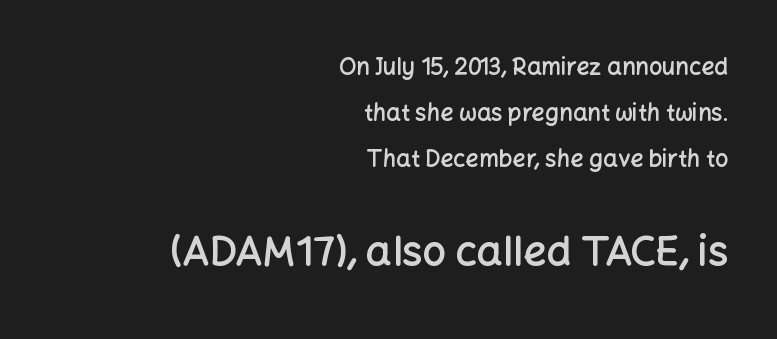
Think of a printed novel: that variable character pitch is what you see here. The lines are quadded right. The space beneath each line is pristine and unruled. The space between consecutive lines is lavish.
